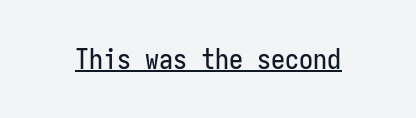
Q: Is the text italic (slanted)? A: No, it is upright.
Q: Is the typeface a serif or a sans-serif typeface? A: Sans-serif.
Q: Is the text underlined? A: Yes.
Q: Is the spacing between letters normal or unusually wide? A: Normal.
Q: Width (condensed, normal, or wide)? A: Condensed.
Q: Stroke contrast? A: Low.
Q: x-height? A: Medium.
Q: Monospaced? A: Yes.
